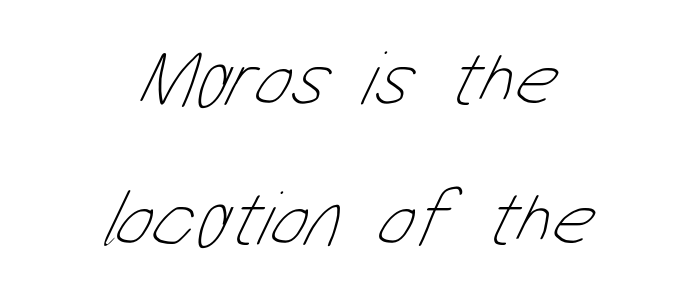
{"bold": "no", "weight": "thin", "width": "condensed", "stroke_contrast": "low", "x_height": "medium", "monospaced": "no", "underline": "no", "align": "center", "line_spacing_ratio": 1.77, "letter_spacing": "normal", "letter_spacing_em": 0.0, "glyph_px": 79}
